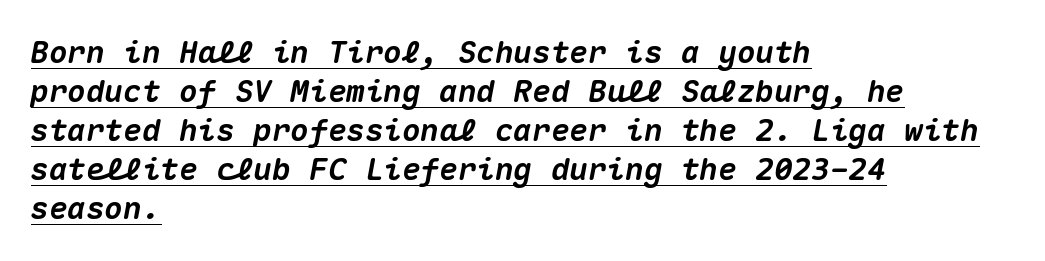
{"italic": "yes", "lean": "right", "slant_degrees": 10, "bold": "yes", "weight": "heavy", "width": "normal", "stroke_contrast": "medium", "x_height": "medium", "monospaced": "yes", "underline": "yes", "align": "left", "line_spacing": "normal", "line_spacing_ratio": 1.26, "letter_spacing": "normal", "letter_spacing_em": 0.0, "glyph_px": 31}
